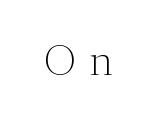
Q: Is the text bold? A: No.
Q: Is the text italic (slanted)? A: No, it is upright.
Q: Is the typeface a serif or a sans-serif typeface? A: Serif.
Q: Is the text underlined? A: No.
Q: Is the spacing between letters normal or unusually wide? A: Unusually wide.
Q: Width (condensed, normal, or wide)? A: Normal.
Q: Stroke contrast? A: Medium.
Q: x-height? A: Medium.
Q: Monospaced? A: No.
